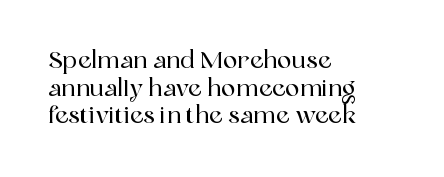
Q: Is the text italic (slanted)? A: No, it is upright.
Q: Is the text underlined? A: No.
Q: How is the paragraph aligned? A: Left-aligned.
Q: Is the spacing between letters normal or unusually wide? A: Normal.
Q: Is the spacing between lines tight, normal or loose? A: Tight.
